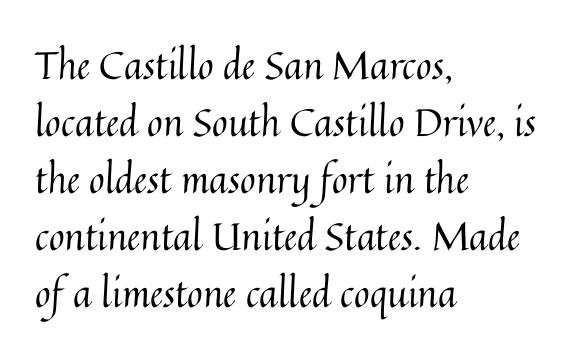
The image shows 38 px regular-weight type; set left-aligned, normal line spacing (1.5x), normal letter spacing, not underlined; medium stroke contrast and a medium x-height.
